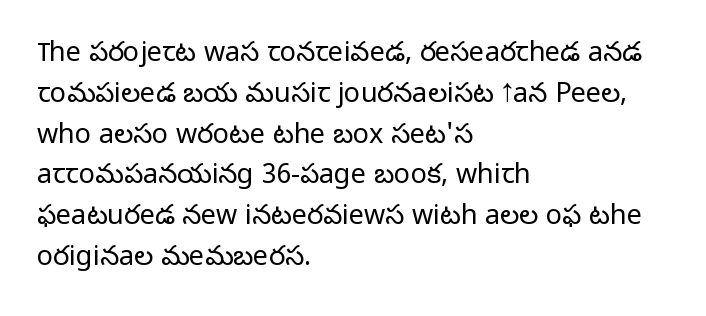
The image shows 27 px text type, upright; set left-aligned, normal line spacing (1.51x), normal letter spacing, not underlined.
